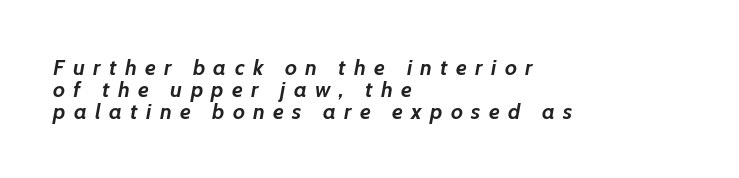
Its strokes are broad and dark, the hallmark of bold type. Glyph-to-glyph distance is far greater than everyday printed text. The gap between lines stays unmarked. Posture: slanted. This sample trades vertical openness for compactness between lines. In CSS terms this would be text-align: left.
